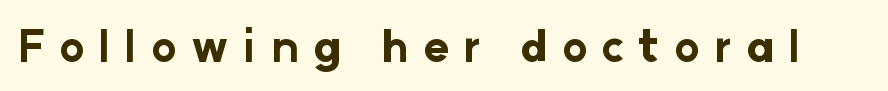
The image shows 43 px bold sans-serif type, upright; set unusually wide letter spacing (+0.34 em), not underlined; low stroke contrast and a medium x-height.
